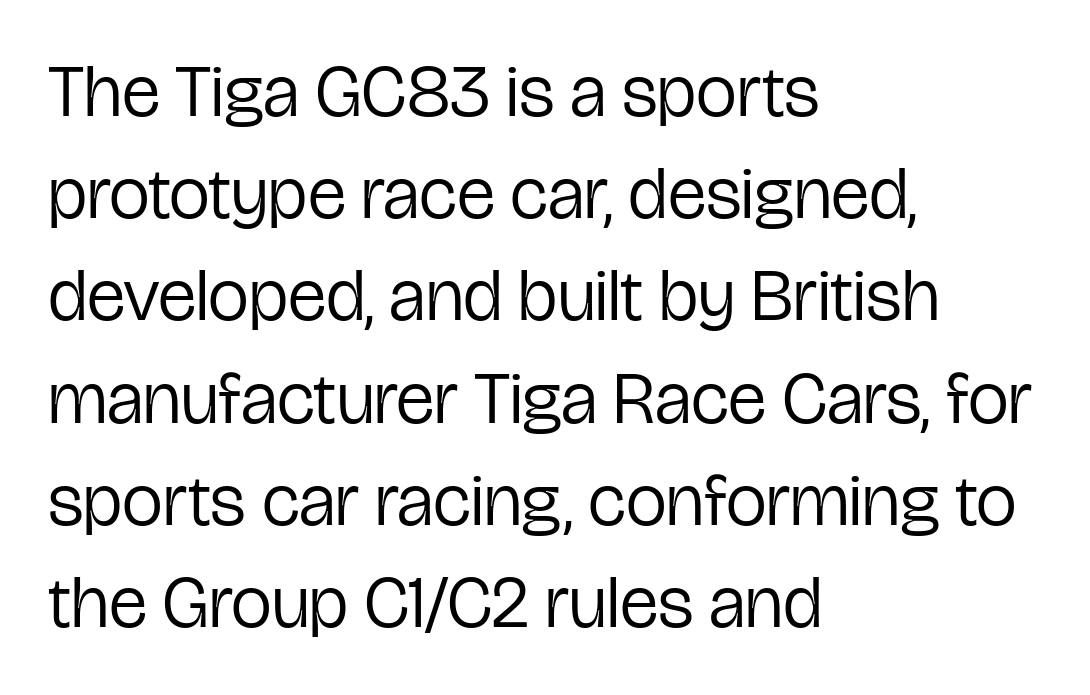
{"serif": "no", "italic": "no", "bold": "no", "weight": "regular", "width": "condensed", "stroke_contrast": "low", "x_height": "medium", "monospaced": "no", "underline": "no", "align": "left", "line_spacing": "normal", "line_spacing_ratio": 1.4, "letter_spacing": "normal", "letter_spacing_em": 0.0, "glyph_px": 73}
